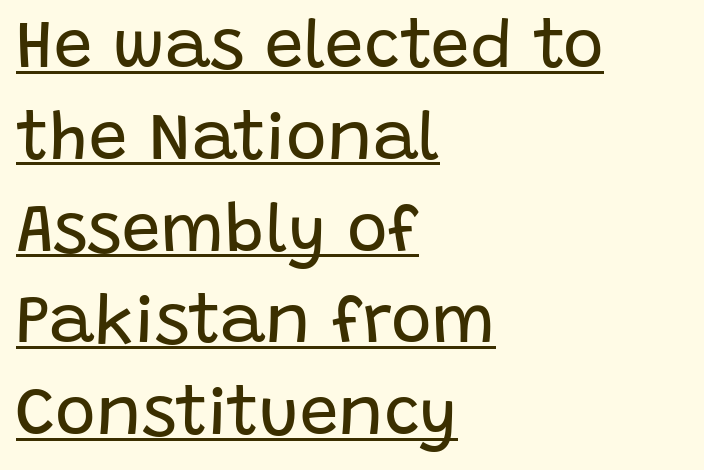
{"serif": "no", "italic": "no", "bold": "no", "weight": "regular", "width": "normal", "stroke_contrast": "low", "x_height": "large", "monospaced": "no", "underline": "yes", "align": "left", "line_spacing": "normal", "line_spacing_ratio": 1.33, "letter_spacing": "normal", "letter_spacing_em": 0.0, "glyph_px": 69}
